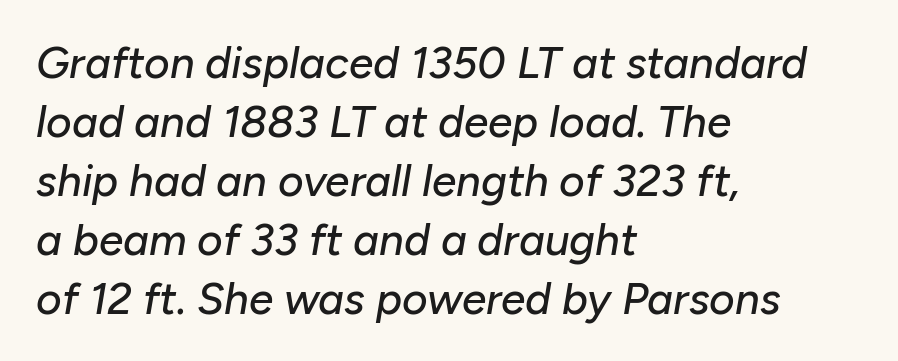
Leftover space on each line is placed entirely after the last word. The face used here is proportionally spaced, like ordinary book or web type. The leading is moderate, giving the passage an even texture. Inter-character spacing is left at the font's built-in metrics.
